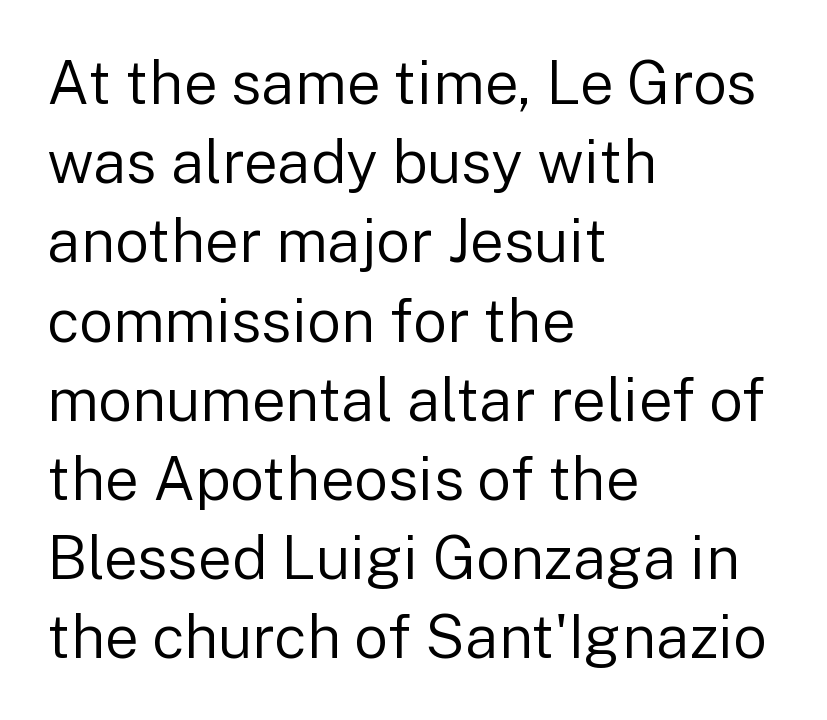
{"serif": "no", "italic": "no", "bold": "no", "weight": "regular", "width": "normal", "stroke_contrast": "low", "x_height": "medium", "monospaced": "no", "underline": "no", "align": "left", "line_spacing": "normal", "line_spacing_ratio": 1.32, "letter_spacing": "normal", "letter_spacing_em": 0.0, "glyph_px": 60}
